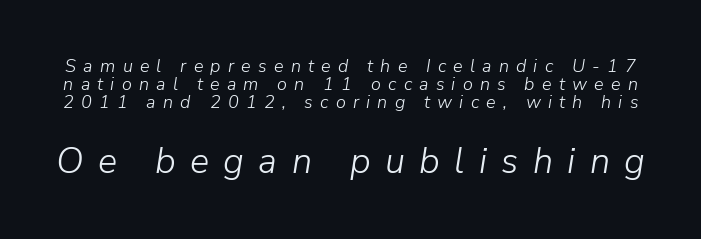
The image shows 36 px light type, italic (leaning right); set tight line spacing (1.0x), unusually wide letter spacing (+0.4 em), not underlined; the second (bottom) block is 2.0x larger; low stroke contrast and a medium x-height.
